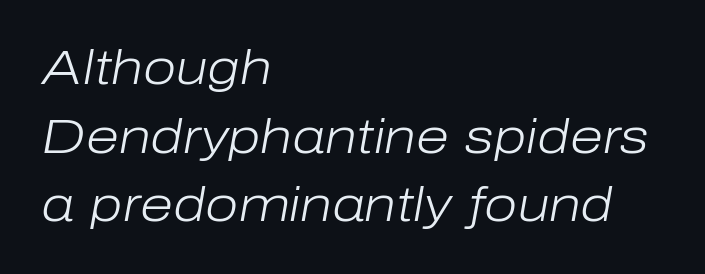
The image shows 48 px light type, italic (leaning right); set left-aligned, normal line spacing (1.43x), normal letter spacing, not underlined; low stroke contrast and a medium x-height.
